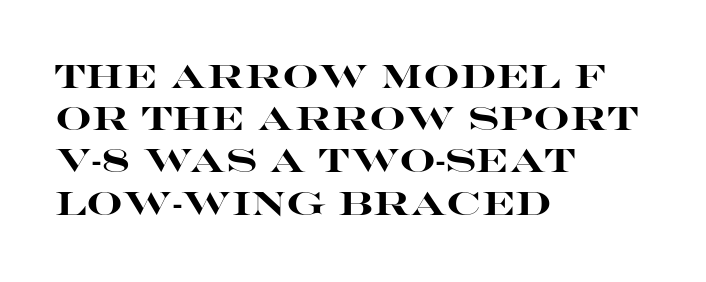
Each letter keeps its own natural width here, so spacing adapts to shape. These lines stack with their left ends in a neat column. Reading down the column, the eye jumps a familiar distance to each next line. The string is rendered with underlining switched off. When letters stand straight like this, we call the style roman or upright.
